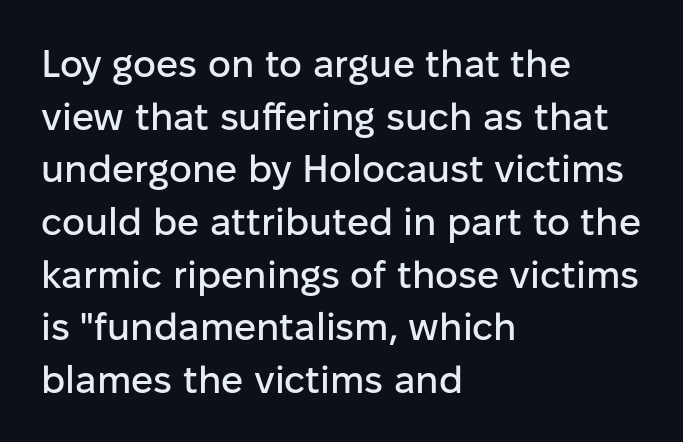
{"serif": "no", "italic": "no", "width": "normal", "stroke_contrast": "low", "x_height": "medium", "monospaced": "no", "underline": "no", "align": "left", "line_spacing": "normal", "line_spacing_ratio": 1.35, "letter_spacing": "normal", "letter_spacing_em": 0.0, "glyph_px": 39}
